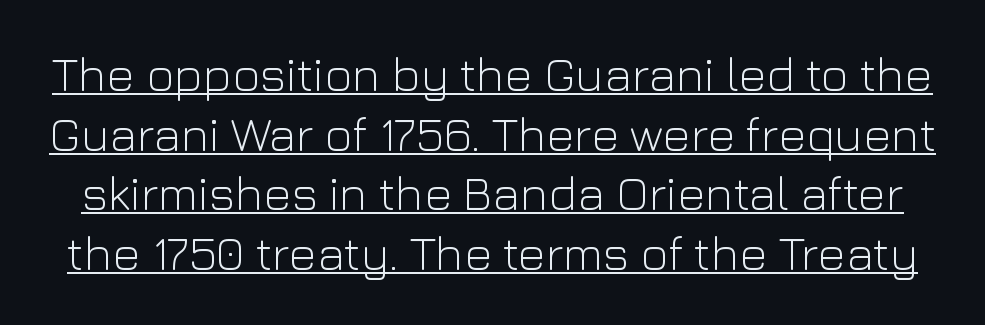
The image shows 48 px light sans-serif type, upright; set line spacing 1.24x, normal letter spacing, underlined; low stroke contrast and a medium x-height.
